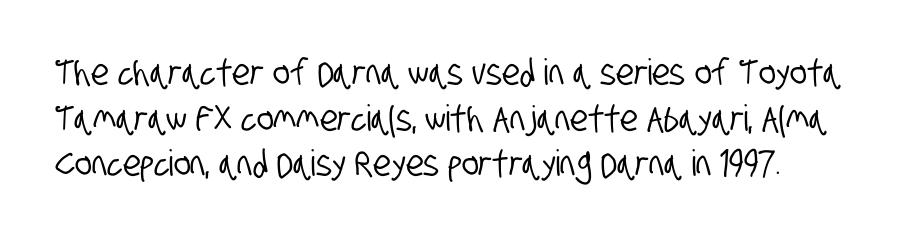
The image shows 36 px condensed sans-serif type; set normal line spacing (1.27x), normal letter spacing, not underlined; low stroke contrast and a large x-height.
